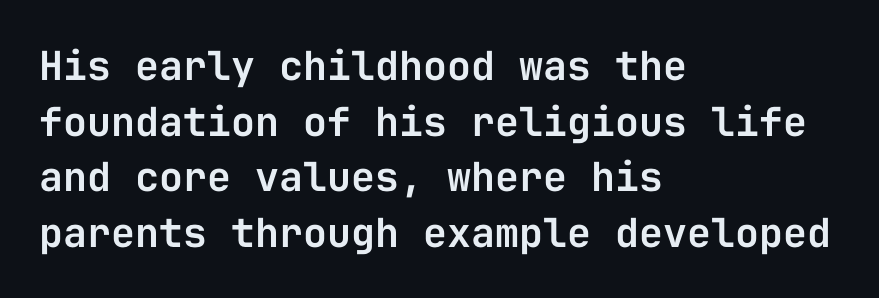
{"serif": "no", "italic": "no", "width": "normal", "stroke_contrast": "low", "x_height": "medium", "monospaced": "yes", "underline": "no", "align": "left", "line_spacing": "normal", "line_spacing_ratio": 1.39, "letter_spacing": "normal", "letter_spacing_em": 0.0, "glyph_px": 40}
